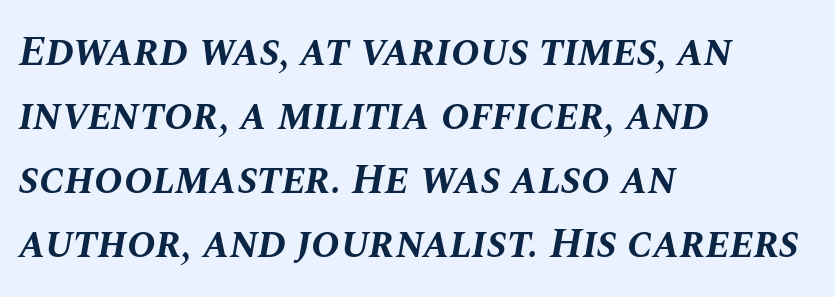
The image shows 43 px bold type, italic (leaning right); set left-aligned, normal line spacing (1.49x), normal letter spacing, not underlined; medium stroke contrast and a large x-height.
